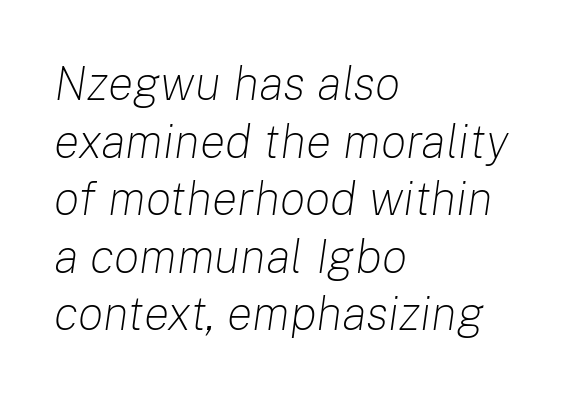
Unbolded letterforms with no extra heft. Underline: absent. Spacing between characters is what you'd get straight out of the box. This sample is left-justified, so line endings fall wherever the words run out. Notice how the stems are inclined rather than vertical — that's the hallmark of italics.
